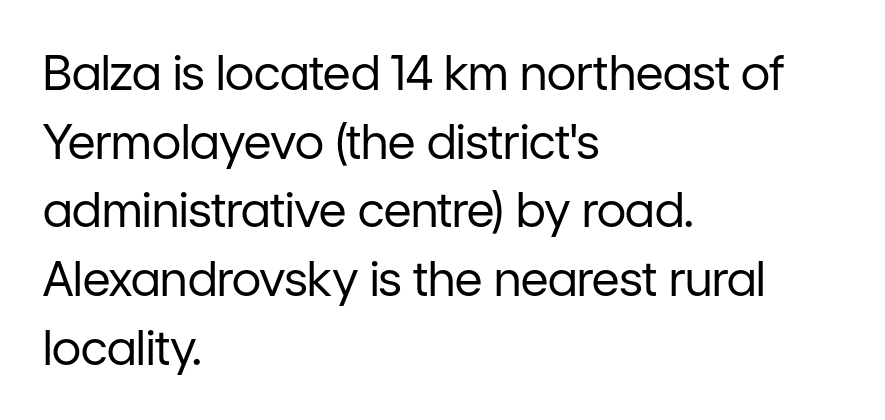
{"serif": "no", "italic": "no", "bold": "no", "weight": "regular", "width": "normal", "stroke_contrast": "low", "x_height": "medium", "monospaced": "no", "underline": "no", "align": "left", "line_spacing": "normal", "line_spacing_ratio": 1.43, "letter_spacing": "normal", "letter_spacing_em": 0.0, "glyph_px": 48}
